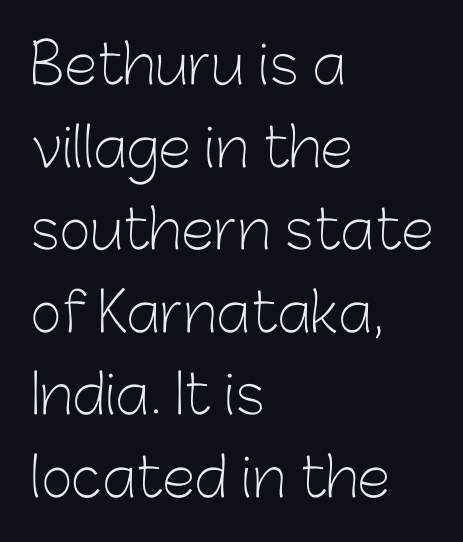
Q: Is the text bold? A: No.
Q: Is the text italic (slanted)? A: No, it is upright.
Q: Is the typeface a serif or a sans-serif typeface? A: Sans-serif.
Q: Is the text underlined? A: No.
Q: How is the paragraph aligned? A: Left-aligned.
Q: Is the spacing between letters normal or unusually wide? A: Normal.
Q: Is the spacing between lines tight, normal or loose? A: Normal.
Q: Width (condensed, normal, or wide)? A: Normal.
Q: Stroke contrast? A: Low.
Q: x-height? A: Medium.
Q: Monospaced? A: No.
